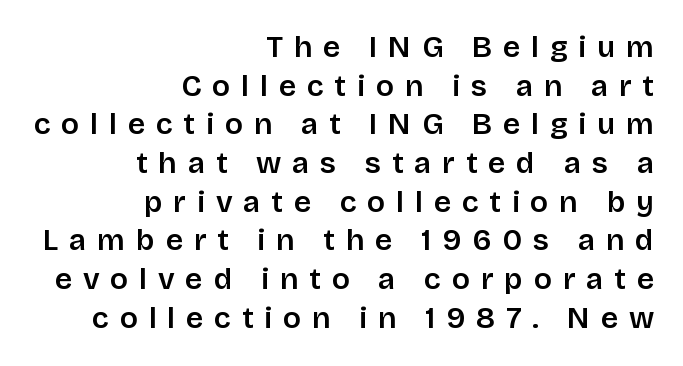
{"serif": "no", "italic": "no", "bold": "semi", "weight": "semibold", "width": "normal", "stroke_contrast": "low", "x_height": "large", "monospaced": "no", "underline": "no", "align": "right", "line_spacing": "normal", "line_spacing_ratio": 1.29, "letter_spacing": "wide", "letter_spacing_em": 0.36, "glyph_px": 30}
